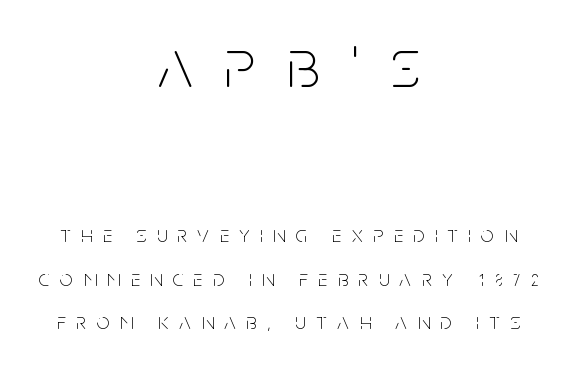
The glyphs are unaccompanied by any horizontal stroke below them. The lines are quadded center. The text was rendered using a sans face with plain stroke endings. Spacing between characters has been opened up far beyond the box default. Of the two passages, the one on top uses the larger point size.
